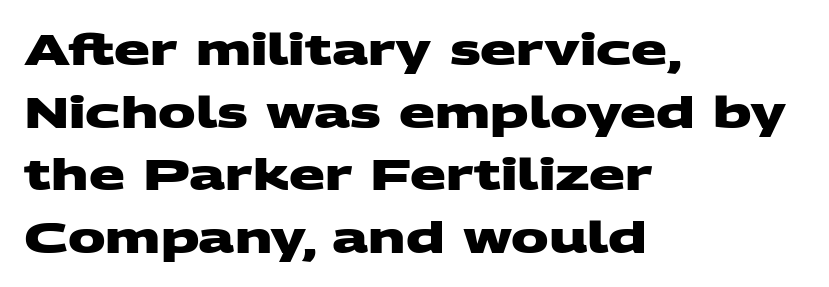
Honestly, the row spacing looks completely unremarkable. Every row of glyphs begins at an identical x-position on the left. Nope, no serifs anywhere on these letters. Between one letter and the next there's only the usual sliver of space. Note the varied advance widths — an 'i' is clearly narrower than an 'm'.
